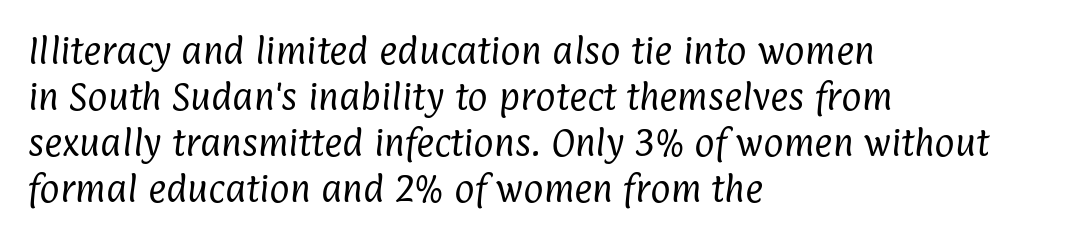
{"serif": "no", "bold": "no", "weight": "regular", "width": "condensed", "stroke_contrast": "low", "x_height": "medium", "monospaced": "no", "underline": "no", "align": "left", "line_spacing": "normal", "line_spacing_ratio": 1.48, "letter_spacing": "normal", "letter_spacing_em": 0.0, "glyph_px": 31}
